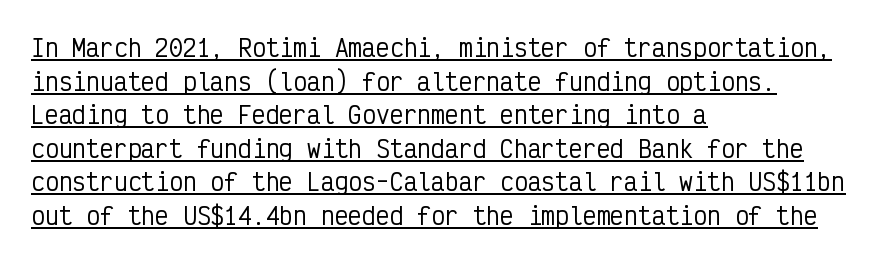
The image shows 23 px text type, upright; set left-aligned, normal line spacing (1.46x), normal letter spacing, underlined.
